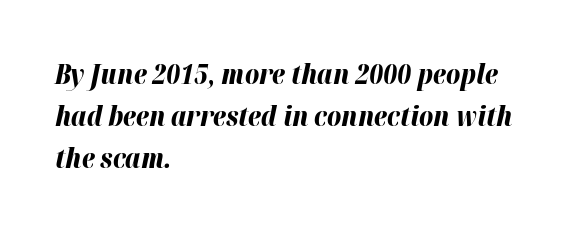
The image shows 27 px bold type, italic (leaning right); set left-aligned, normal line spacing (1.55x), normal letter spacing, not underlined.
